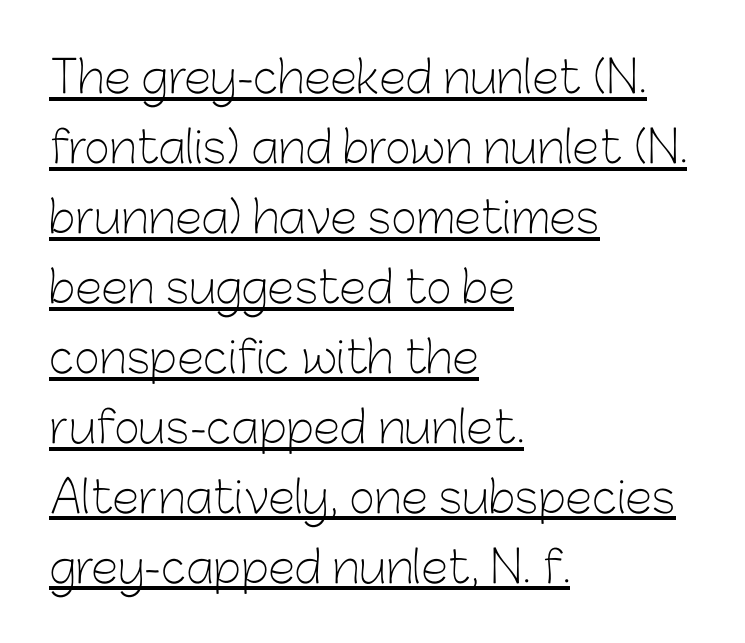
The image shows 44 px light sans-serif type, upright; set left-aligned, normal line spacing (1.59x), normal letter spacing, underlined; low stroke contrast and a medium x-height.
